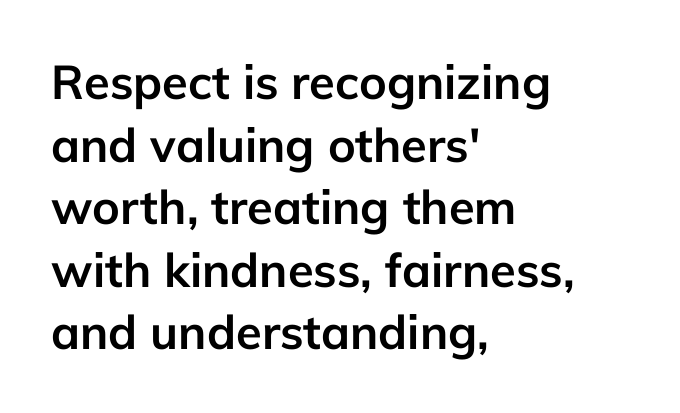
Just letters on the line, the space beneath them empty. This block has exactly the height ordinary leading produces. The paragraph has a hard left edge and a soft right edge. Chunky letters — that's bold for sure.
